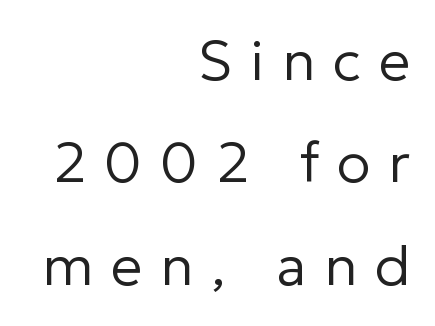
{"serif": "no", "italic": "no", "bold": "no", "weight": "regular", "width": "normal", "stroke_contrast": "low", "x_height": "medium", "monospaced": "no", "underline": "no", "align": "right", "line_spacing_ratio": 1.83, "letter_spacing": "wide", "letter_spacing_em": 0.32, "glyph_px": 56}
